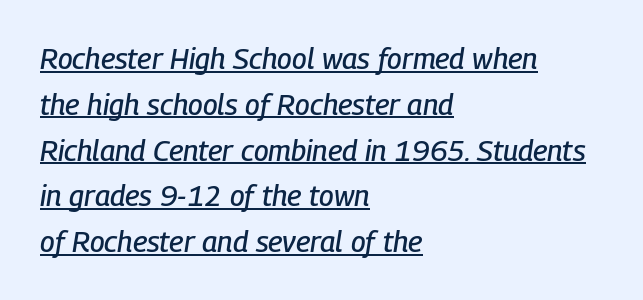
Between one letter and the next there's only the usual sliver of space. Characters are canted at an angle relative to the baseline's perpendicular. Caption: multi-line text, flush left, ragged right. Each new line begins a customary step beneath the previous one. Notice how a bar underscores the lettering throughout.
